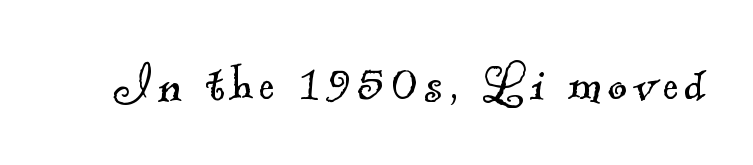
Q: Is the text bold? A: No.
Q: Is the typeface a serif or a sans-serif typeface? A: Serif.
Q: Is the text underlined? A: No.
Q: Width (condensed, normal, or wide)? A: Normal.
Q: x-height? A: Small.
Q: Monospaced? A: No.
